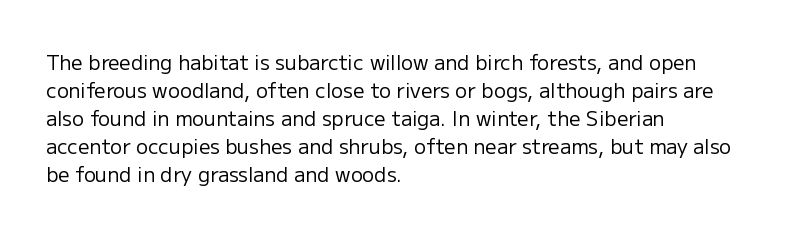
{"italic": "no", "bold": "no", "underline": "no", "align": "left", "line_spacing": "normal", "line_spacing_ratio": 1.4, "letter_spacing": "normal", "letter_spacing_em": 0.0, "glyph_px": 20}
